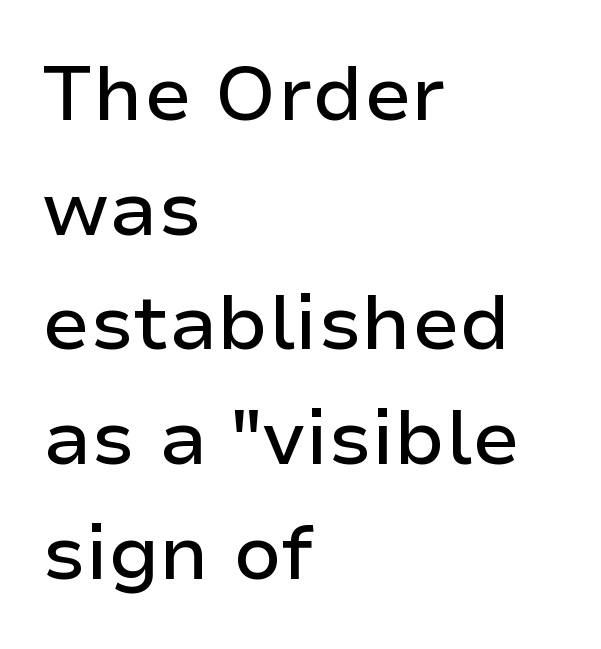
The image shows 77 px sans-serif type, upright; set left-aligned, normal line spacing (1.49x), normal letter spacing, not underlined; low stroke contrast and a medium x-height.
